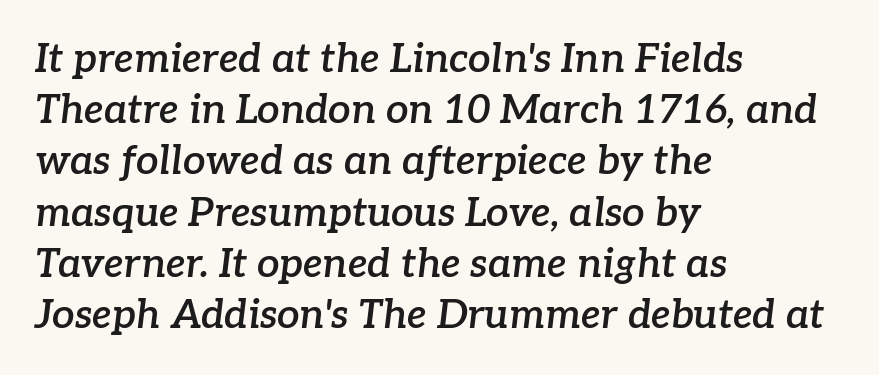
Q: Is the text bold? A: Semi-bold.
Q: Is the text italic (slanted)? A: Yes, it leans right by about 7 degrees.
Q: Is the typeface a serif or a sans-serif typeface? A: Serif.
Q: Is the text underlined? A: No.
Q: How is the paragraph aligned? A: Left-aligned.
Q: Is the spacing between letters normal or unusually wide? A: Normal.
Q: Is the spacing between lines tight, normal or loose? A: Normal.
Q: Width (condensed, normal, or wide)? A: Normal.
Q: Stroke contrast? A: Low.
Q: x-height? A: Medium.
Q: Monospaced? A: No.
